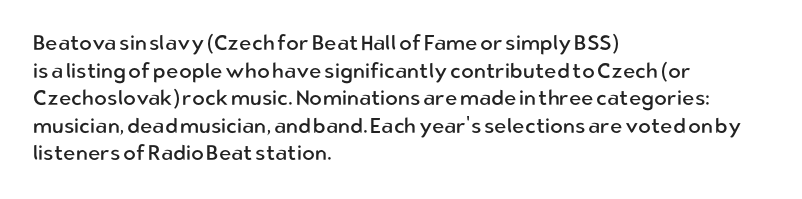
The image shows 21 px text type, upright; set left-aligned, normal line spacing (1.31x), normal letter spacing, not underlined.
